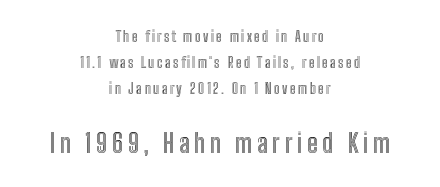
Glance below the letters and you will spot only blank space. Character size in the trailing block exceeds that of the leading block. The compositor balanced each line on the midline. The lettering holds an erect, upright posture throughout.
